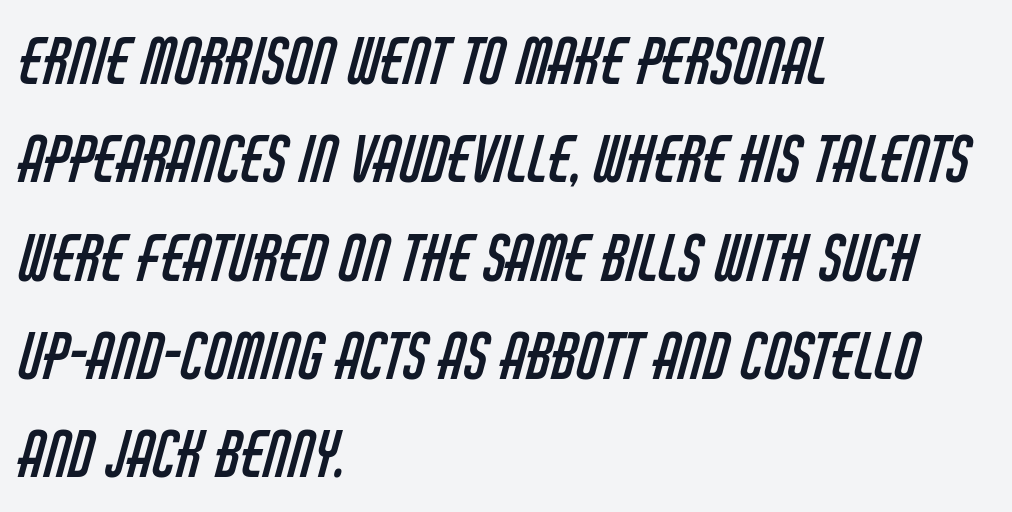
Q: Is the text bold? A: No.
Q: Is the typeface a serif or a sans-serif typeface? A: Sans-serif.
Q: Is the text underlined? A: No.
Q: How is the paragraph aligned? A: Left-aligned.
Q: Is the spacing between letters normal or unusually wide? A: Normal.
Q: Is the spacing between lines tight, normal or loose? A: Normal.
Q: Width (condensed, normal, or wide)? A: Condensed.
Q: Stroke contrast? A: Low.
Q: x-height? A: Large.
Q: Monospaced? A: No.
